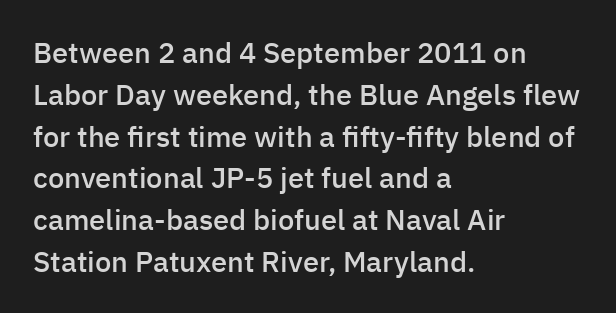
The image shows 29 px semibold sans-serif type, upright; set left-aligned, normal line spacing (1.44x), normal letter spacing, not underlined; low stroke contrast and a medium x-height.
